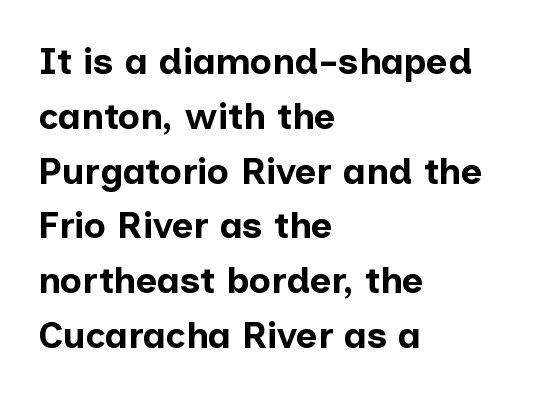
{"serif": "no", "italic": "no", "bold": "yes", "weight": "bold", "width": "normal", "stroke_contrast": "low", "x_height": "medium", "monospaced": "no", "underline": "no", "align": "left", "line_spacing": "normal", "line_spacing_ratio": 1.48, "letter_spacing": "normal", "letter_spacing_em": 0.0, "glyph_px": 37}
